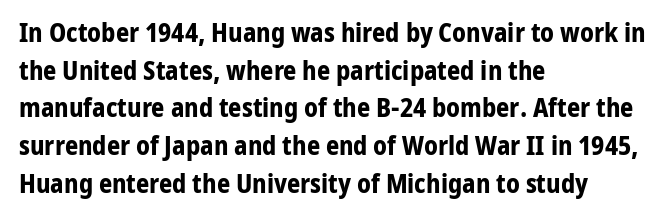
{"italic": "no", "bold": "yes", "underline": "no", "align": "left", "line_spacing": "normal", "line_spacing_ratio": 1.45, "letter_spacing": "normal", "letter_spacing_em": 0.0, "glyph_px": 26}
